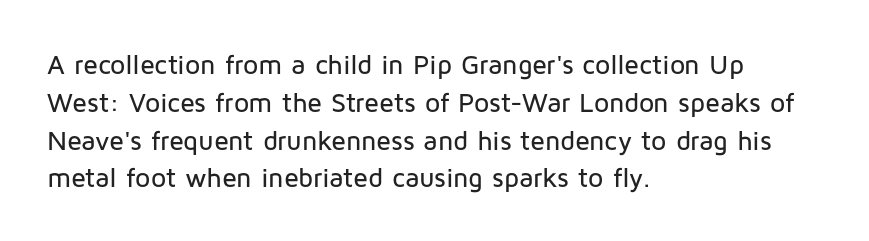
The image shows 27 px text type, upright; set left-aligned, normal line spacing (1.4x), normal letter spacing, not underlined.
